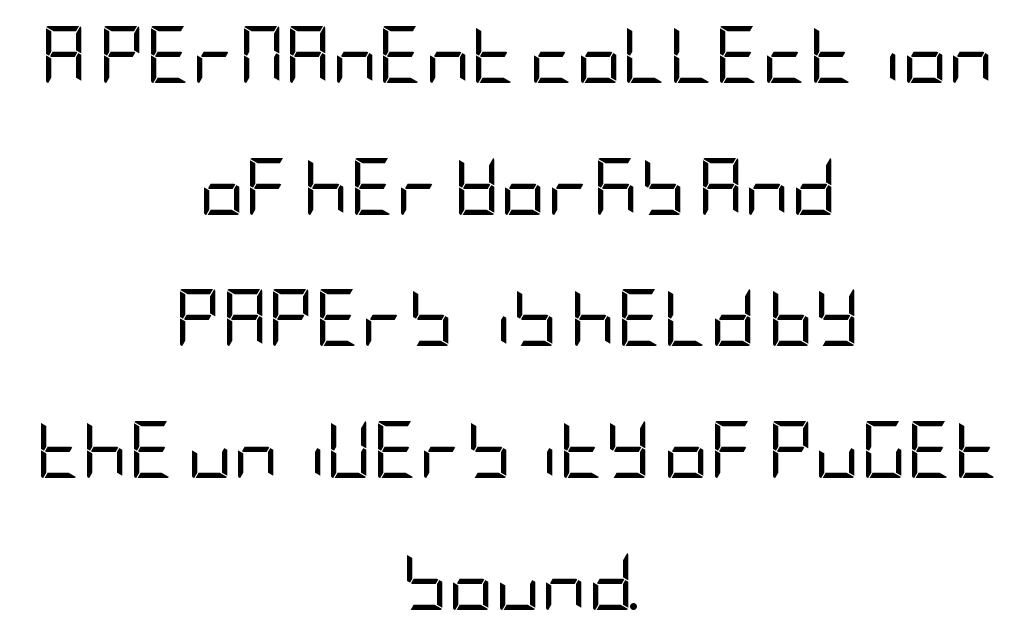
Vertical stems look standard width or narrower in stroke. Clear beneath every line of the passage. Vertically, the passage feels expansive, rows floating well apart. No extra tracking has been applied to these lines.
